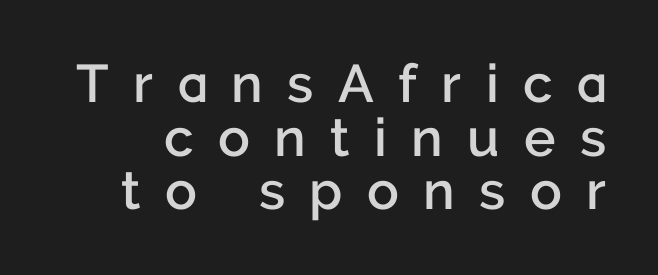
Compared with typical paragraphs, the rows here are closer together. Underlining? Definitely not there. The lettering stays uniformly vertical, giving the passage a roman look. The face used here is proportionally spaced, like ordinary book or web type. Is the type bold? Partly — it's a semibold, heavier than regular but not fully bold. There is plenty of visible air inserted between adjacent glyphs.
